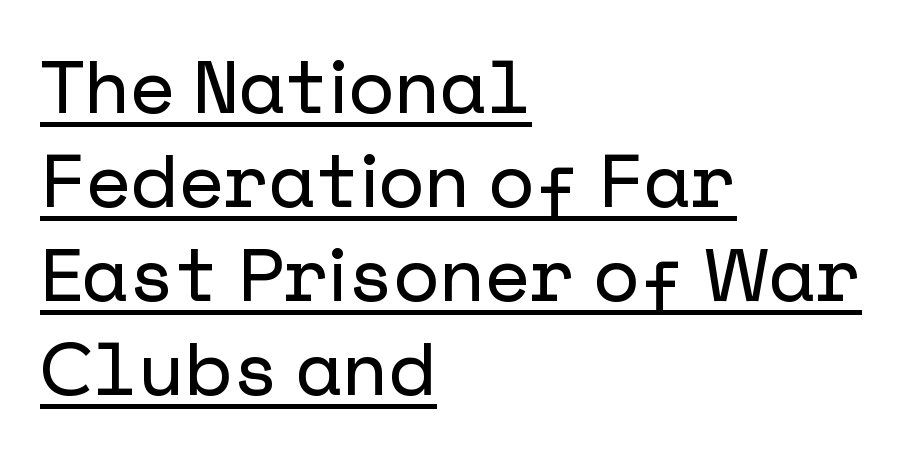
The image shows 74 px sans-serif type, upright; set left-aligned, normal line spacing (1.27x), normal letter spacing, underlined; low stroke contrast and a medium x-height.
